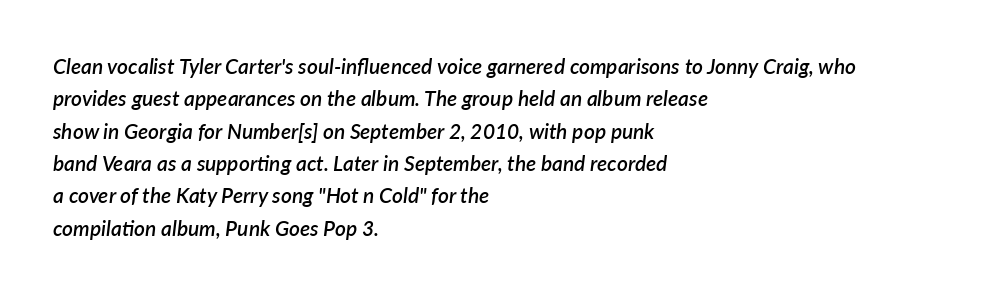
{"italic": "yes", "lean": "right", "slant_degrees": 7, "bold": "semi", "underline": "no", "align": "left", "line_spacing": "normal", "line_spacing_ratio": 1.54, "letter_spacing": "normal", "letter_spacing_em": 0.0, "glyph_px": 21}
